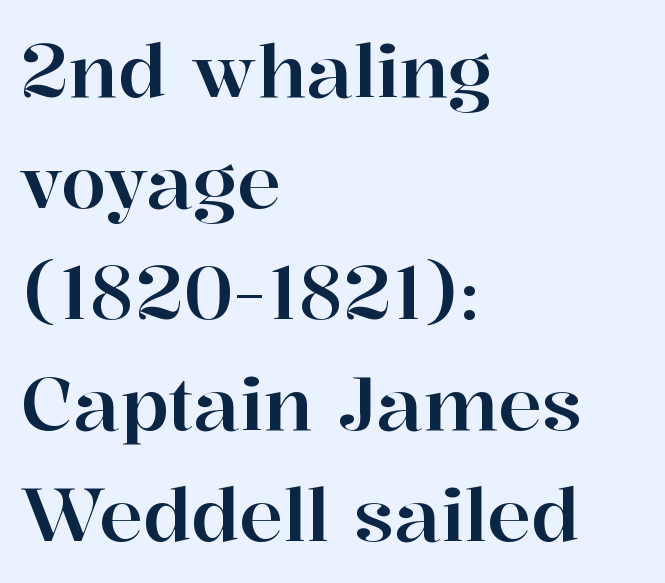
{"serif": "yes", "italic": "no", "width": "normal", "stroke_contrast": "high", "x_height": "medium", "monospaced": "no", "underline": "no", "align": "left", "line_spacing": "normal", "line_spacing_ratio": 1.52, "letter_spacing": "normal", "letter_spacing_em": 0.0, "glyph_px": 73}
